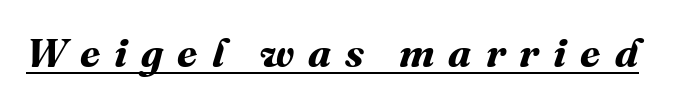
Q: Is the text bold? A: Yes.
Q: Is the text underlined? A: Yes.
Q: Is the spacing between letters normal or unusually wide? A: Unusually wide.
Q: Width (condensed, normal, or wide)? A: Normal.
Q: Stroke contrast? A: Medium.
Q: x-height? A: Medium.
Q: Monospaced? A: No.
